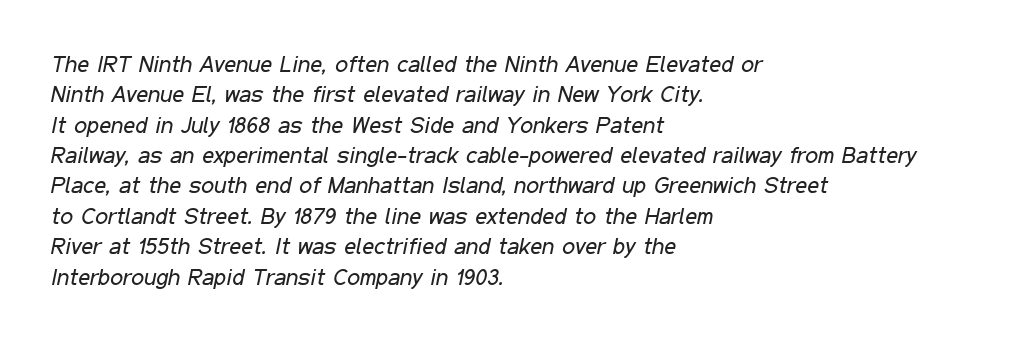
Q: Is the text bold? A: No.
Q: Is the text italic (slanted)? A: Yes, it leans right by about 11 degrees.
Q: Is the text underlined? A: No.
Q: How is the paragraph aligned? A: Left-aligned.
Q: Is the spacing between letters normal or unusually wide? A: Normal.
Q: Is the spacing between lines tight, normal or loose? A: Normal.
